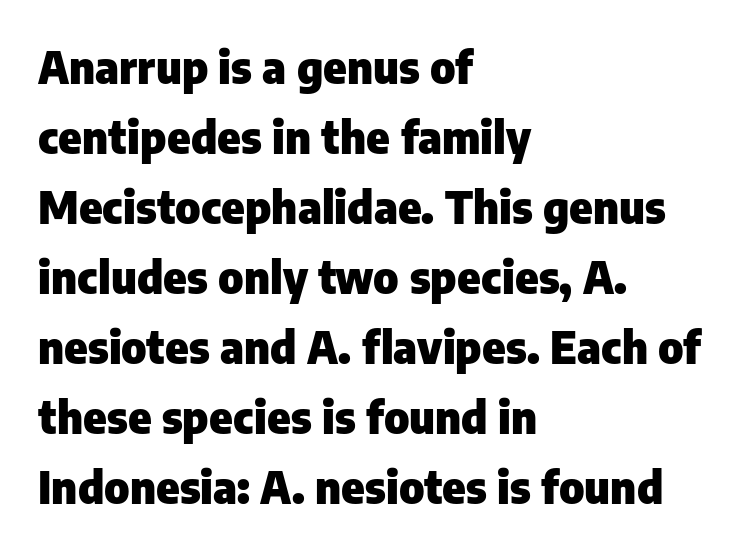
The image shows 44 px heavy sans-serif type, upright; set left-aligned, normal line spacing (1.59x), normal letter spacing, not underlined; low stroke contrast and a medium x-height.
